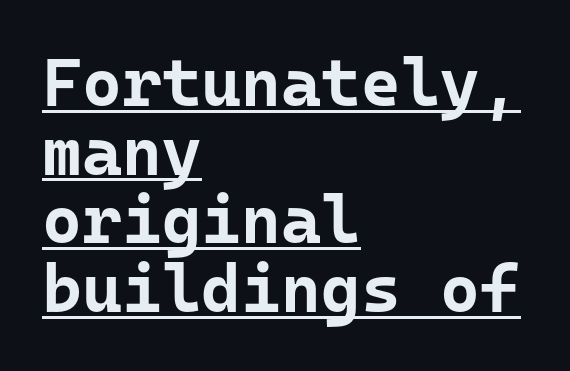
This is heavy type, rendered in bold. The type family on display is of the sans-serif kind. A roman cut, with each character standing at attention. This block would grow much taller if given ordinary leading; it's compressed now. The text block is weighted toward the left margin, trailing off unevenly rightward.
